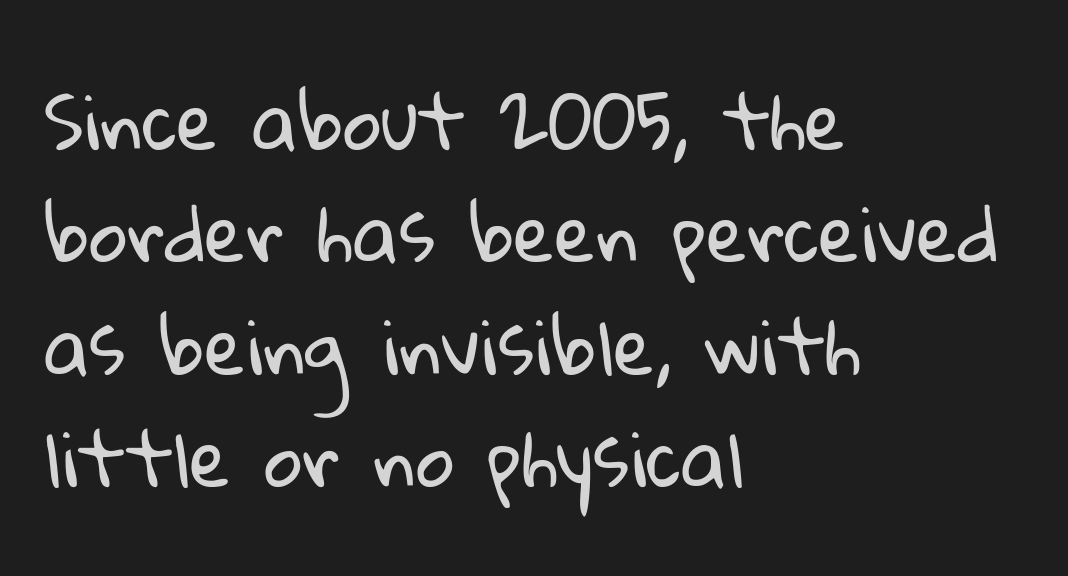
Q: Is the text bold? A: No.
Q: Is the typeface a serif or a sans-serif typeface? A: Sans-serif.
Q: Is the text underlined? A: No.
Q: How is the paragraph aligned? A: Left-aligned.
Q: Is the spacing between letters normal or unusually wide? A: Normal.
Q: Is the spacing between lines tight, normal or loose? A: Normal.
Q: Width (condensed, normal, or wide)? A: Normal.
Q: Stroke contrast? A: Low.
Q: x-height? A: Medium.
Q: Monospaced? A: No.
